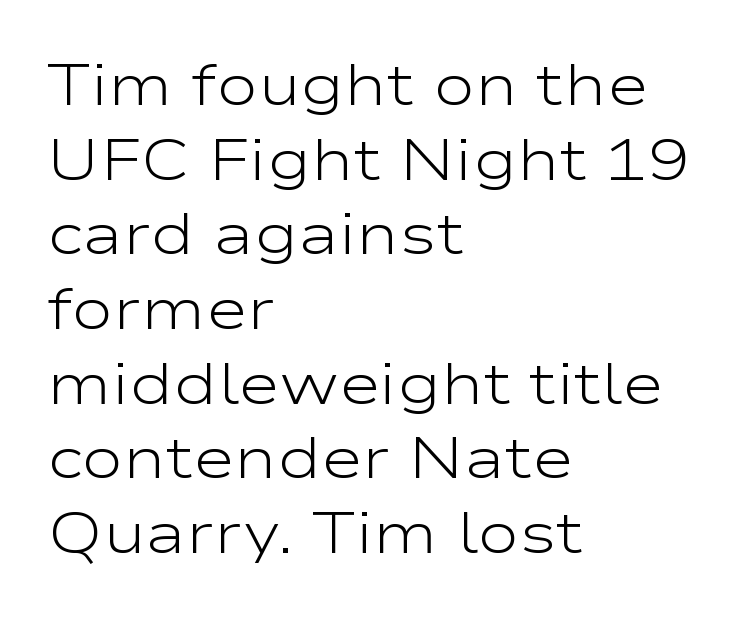
Does the copy run flush right? No — it runs flush left. These glyphs show unthickened strokes, regular width or finer. Quick note: underline off. A typesetter would call this proportional, since set widths differ per character. Ordinary non-slanted type is in use.
